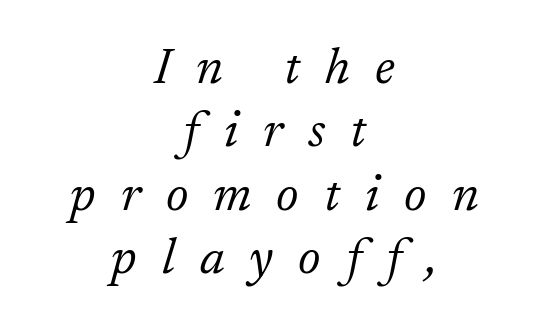
{"serif": "yes", "italic": "yes", "lean": "right", "slant_degrees": 17, "bold": "no", "weight": "light", "width": "normal", "stroke_contrast": "low", "x_height": "medium", "monospaced": "no", "underline": "no", "align": "center", "line_spacing": "normal", "line_spacing_ratio": 1.27, "letter_spacing": "wide", "letter_spacing_em": 0.5, "glyph_px": 50}
